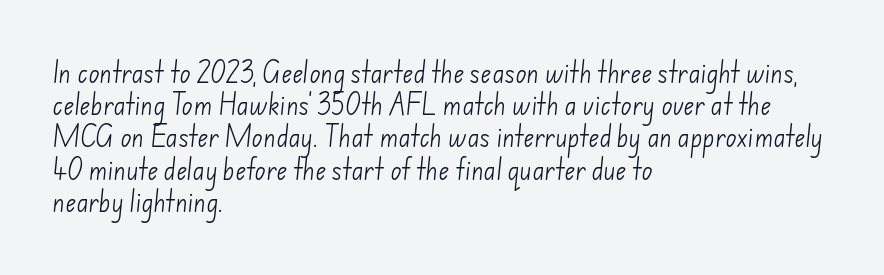
Q: Is the text bold? A: No.
Q: Is the text underlined? A: No.
Q: How is the paragraph aligned? A: Left-aligned.
Q: Is the spacing between letters normal or unusually wide? A: Normal.
Q: Is the spacing between lines tight, normal or loose? A: Normal.
